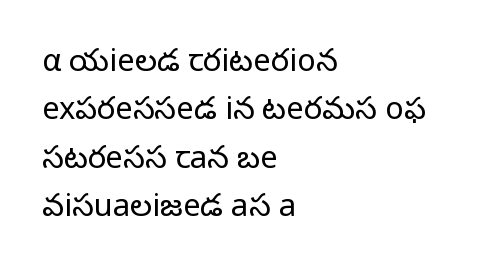
The letters advance in unequal steps, a hallmark of proportional type. Notice how the stems are strictly vertical — no italics here. Rule under the text: the space is simply empty. Quick note: interline space is typical. In CSS terms this would be text-align: left.
